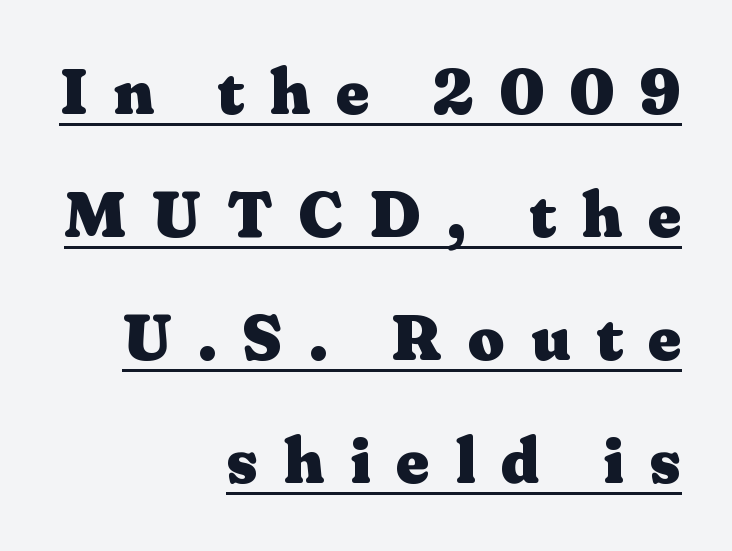
Strokes here are thick enough to call this a true bold. These lines are set flush right with a ragged left edge. The tracking jumps out immediately: characters are airy and widely separated. The characters display serif detailing at their extremities. The rendering uses a large line-height, opening up the rows.
